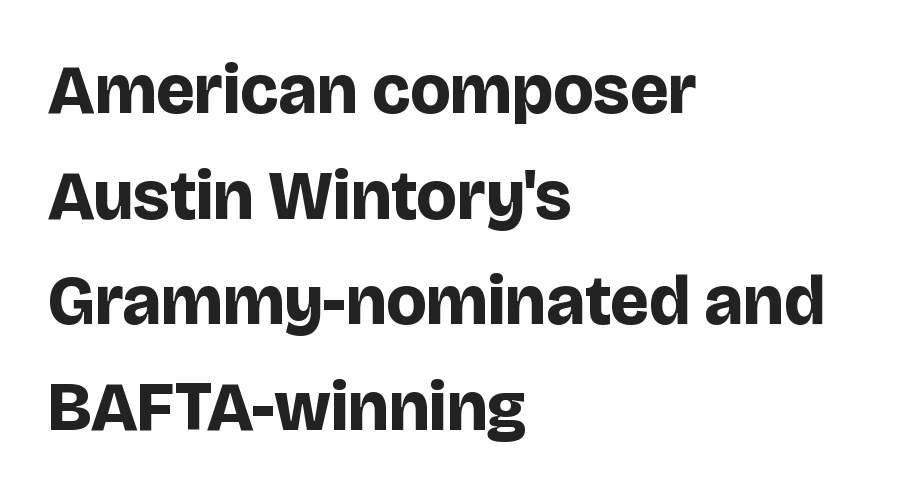
Q: Is the text bold? A: Yes.
Q: Is the text italic (slanted)? A: No, it is upright.
Q: Is the typeface a serif or a sans-serif typeface? A: Sans-serif.
Q: Is the text underlined? A: No.
Q: How is the paragraph aligned? A: Left-aligned.
Q: Is the spacing between letters normal or unusually wide? A: Normal.
Q: Is the spacing between lines tight, normal or loose? A: Normal.
Q: Width (condensed, normal, or wide)? A: Normal.
Q: Stroke contrast? A: Low.
Q: x-height? A: Large.
Q: Monospaced? A: No.
